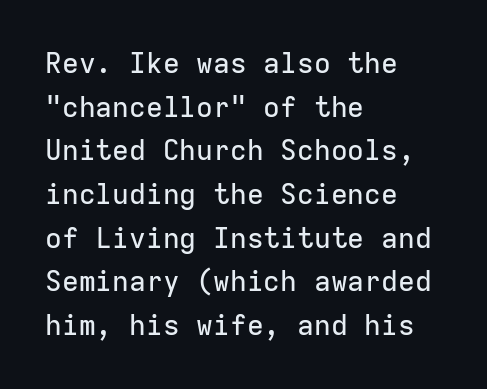
{"serif": "no", "italic": "no", "width": "normal", "stroke_contrast": "low", "x_height": "medium", "monospaced": "yes", "underline": "no", "align": "left", "line_spacing": "normal", "line_spacing_ratio": 1.56, "letter_spacing": "normal", "letter_spacing_em": 0.0, "glyph_px": 28}
